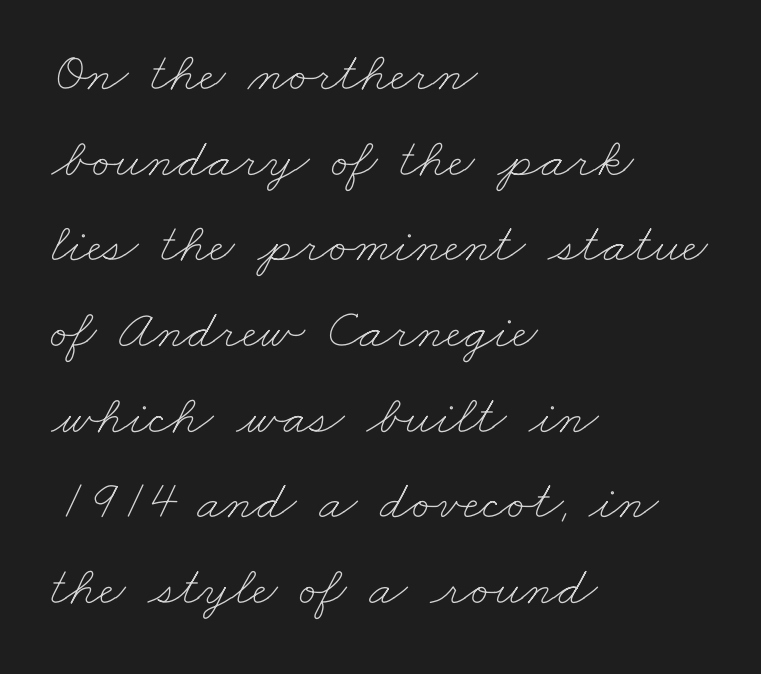
{"bold": "no", "weight": "thin", "width": "wide", "stroke_contrast": "low", "x_height": "small", "monospaced": "no", "underline": "no", "align": "left", "line_spacing": "normal", "line_spacing_ratio": 1.53, "letter_spacing": "normal", "letter_spacing_em": 0.0, "glyph_px": 56}
